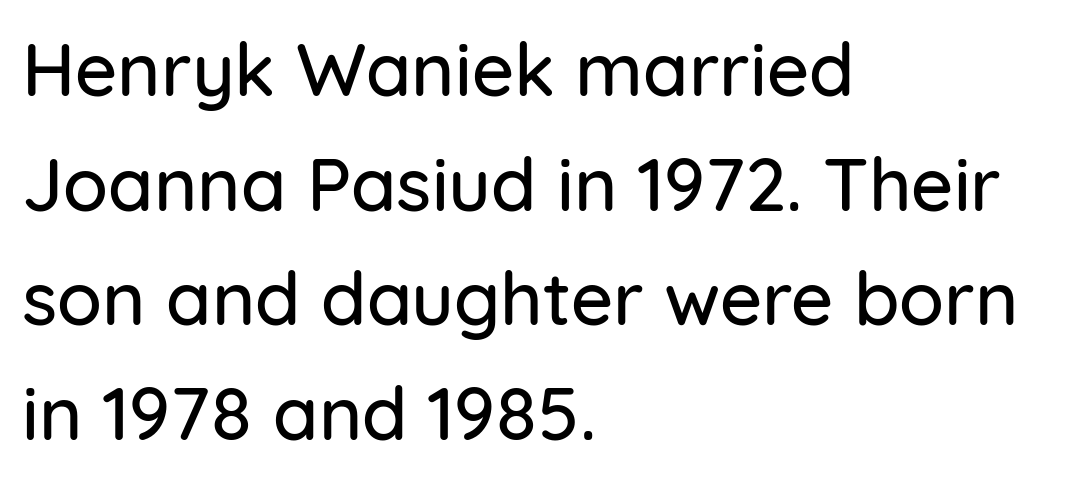
The typeface chosen for these lines omits serifs. You could not count columns in this text — the font is proportionally spaced. The rendering keeps characters at their native spacing. These lines are set flush left with a ragged right edge. Regarding leading, the lines here are spaced in the standard way. Clear beneath every line of the passage.
